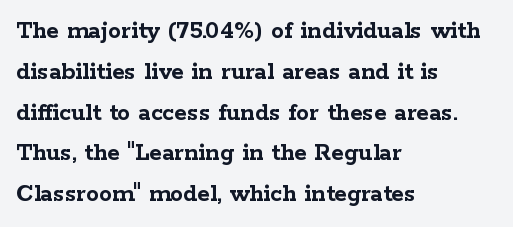
The image shows 26 px bold type, upright; set left-aligned, normal line spacing (1.57x), normal letter spacing, not underlined.
